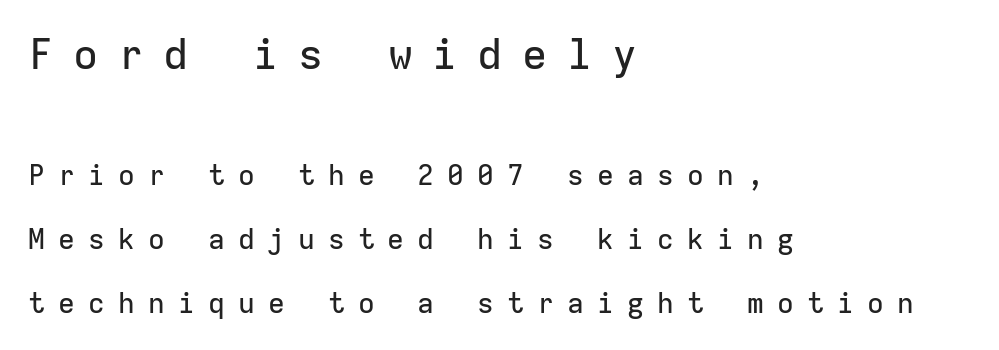
{"serif": "no", "italic": "no", "width": "normal", "stroke_contrast": "low", "x_height": "medium", "monospaced": "yes", "underline": "no", "align": "left", "line_spacing": "loose", "line_spacing_ratio": 2.28, "letter_spacing": "wide", "letter_spacing_em": 0.47, "larger_block": "first", "size_ratio": 1.5, "glyph_px": 42}
